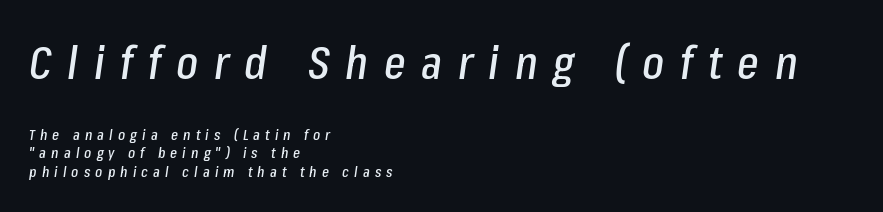
{"italic": "yes", "lean": "right", "slant_degrees": 8, "width": "condensed", "stroke_contrast": "low", "x_height": "medium", "monospaced": "no", "underline": "no", "align": "left", "line_spacing_ratio": 1.24, "letter_spacing": "wide", "letter_spacing_em": 0.34, "larger_block": "first", "size_ratio": 3.07, "glyph_px": 46}
